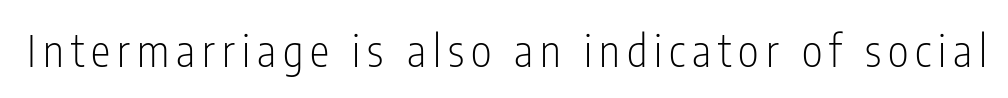
The image shows 44 px light, condensed sans-serif type, upright; set not underlined; low stroke contrast and a medium x-height.
